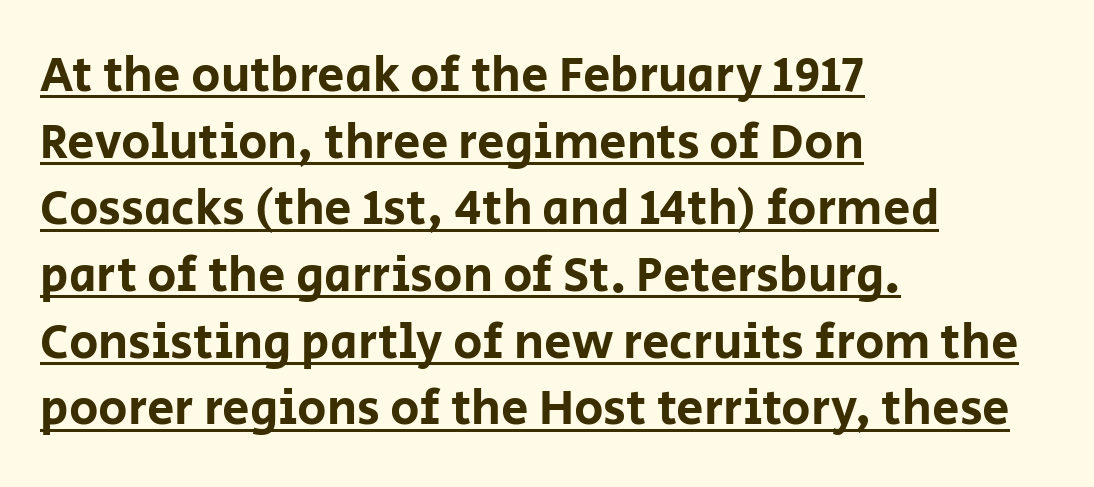
The image shows 49 px sans-serif type, upright; set left-aligned, normal line spacing (1.36x), normal letter spacing, underlined; low stroke contrast and a large x-height.
